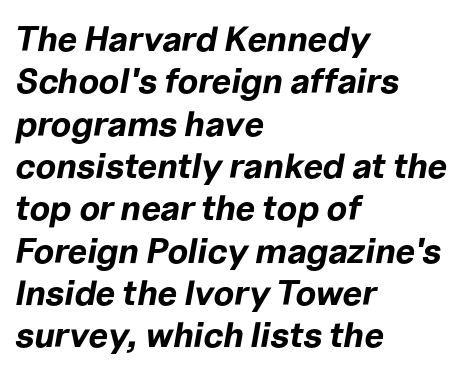
{"italic": "yes", "lean": "right", "slant_degrees": 10, "bold": "yes", "weight": "bold", "width": "normal", "stroke_contrast": "low", "x_height": "medium", "monospaced": "no", "underline": "no", "align": "left", "line_spacing_ratio": 1.21, "letter_spacing": "normal", "letter_spacing_em": 0.0, "glyph_px": 35}
